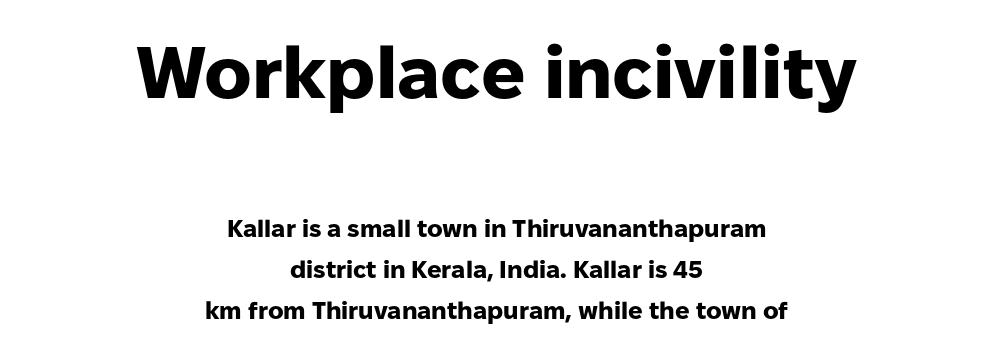
The image shows 73 px heavy sans-serif type, upright; set centered, line spacing 1.71x, normal letter spacing, not underlined; the first (top) block is 3.04x larger; low stroke contrast and a medium x-height.
